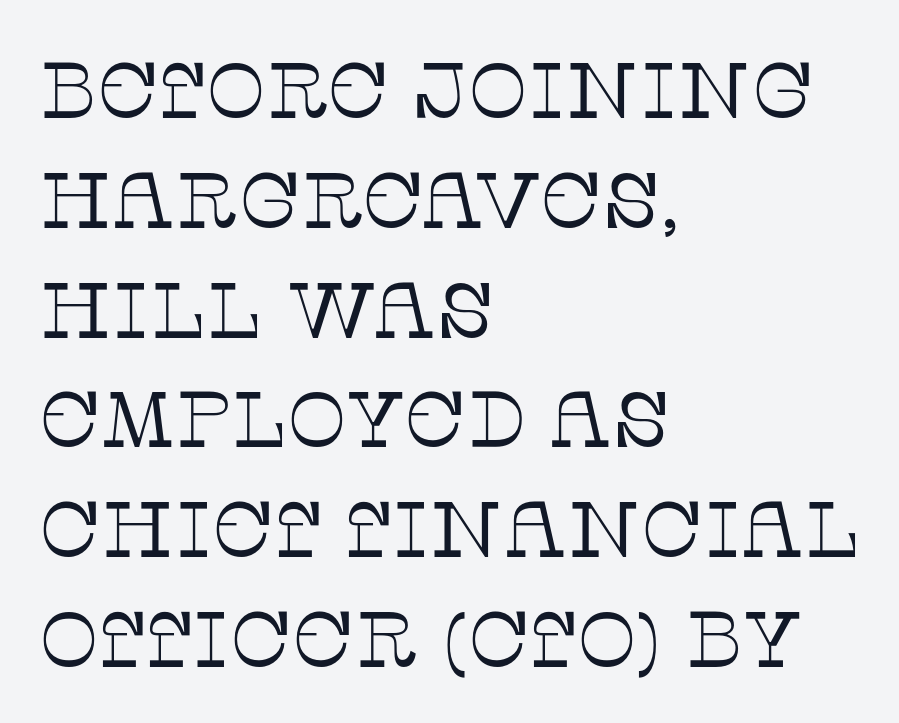
Q: Is the text bold? A: No.
Q: Is the text italic (slanted)? A: No, it is upright.
Q: Is the typeface a serif or a sans-serif typeface? A: Serif.
Q: Is the text underlined? A: No.
Q: How is the paragraph aligned? A: Left-aligned.
Q: Is the spacing between letters normal or unusually wide? A: Normal.
Q: Is the spacing between lines tight, normal or loose? A: Normal.
Q: Width (condensed, normal, or wide)? A: Normal.
Q: Stroke contrast? A: Low.
Q: x-height? A: Large.
Q: Monospaced? A: No.
